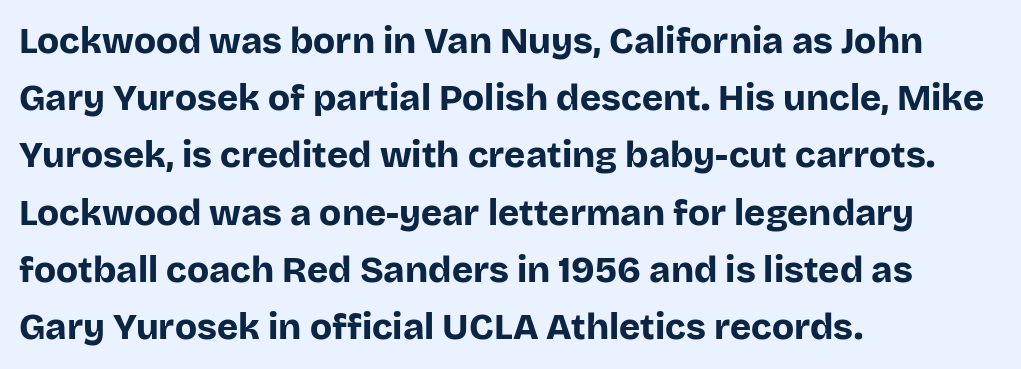
Q: Is the text bold? A: Yes.
Q: Is the text italic (slanted)? A: No, it is upright.
Q: Is the typeface a serif or a sans-serif typeface? A: Sans-serif.
Q: Is the text underlined? A: No.
Q: How is the paragraph aligned? A: Left-aligned.
Q: Is the spacing between letters normal or unusually wide? A: Normal.
Q: Is the spacing between lines tight, normal or loose? A: Normal.
Q: Width (condensed, normal, or wide)? A: Normal.
Q: Stroke contrast? A: Low.
Q: x-height? A: Large.
Q: Monospaced? A: No.
